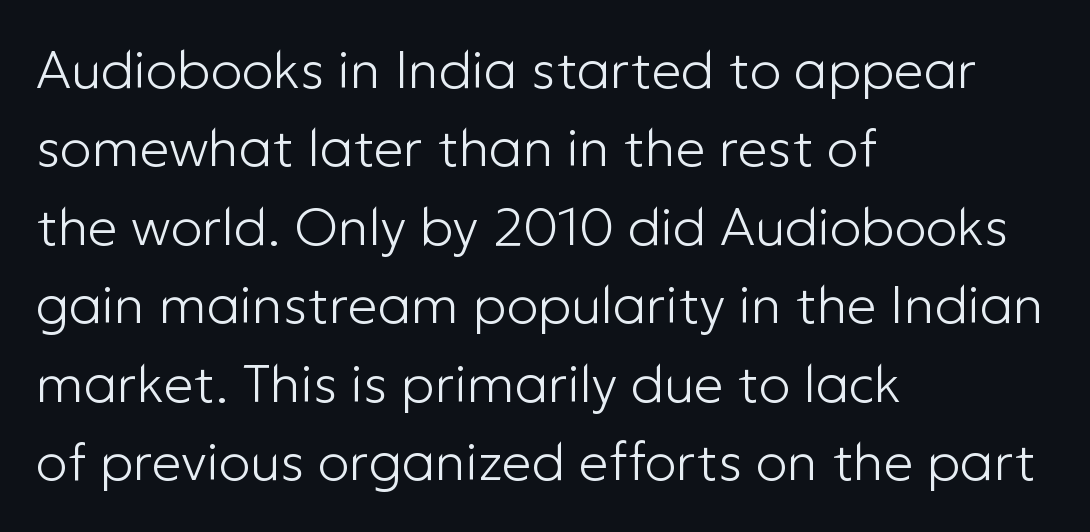
{"serif": "no", "italic": "no", "bold": "no", "weight": "light", "width": "normal", "stroke_contrast": "low", "x_height": "medium", "monospaced": "no", "underline": "no", "align": "left", "line_spacing": "normal", "line_spacing_ratio": 1.48, "letter_spacing": "normal", "letter_spacing_em": 0.0, "glyph_px": 53}
